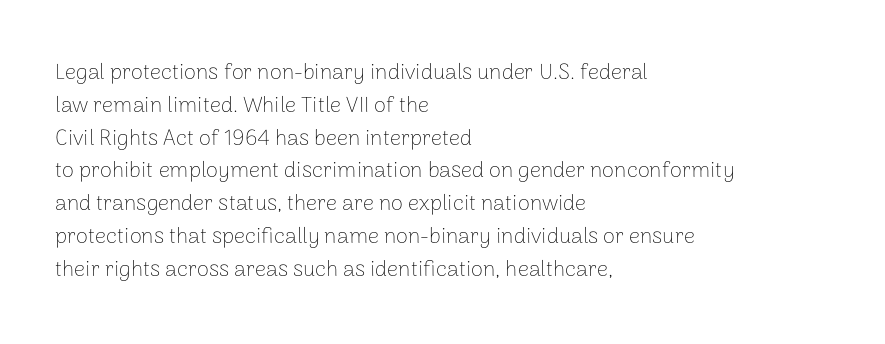
Descender tails drop into unmarked territory. Vertically, the passage feels balanced, rows spaced as you'd expect. The typesetter chose a ragged-right arrangement here. The typography opts for an upright posture over an oblique one. The rendering keeps characters at their native spacing. Stroke mass is kept to a normal reading level or below.
